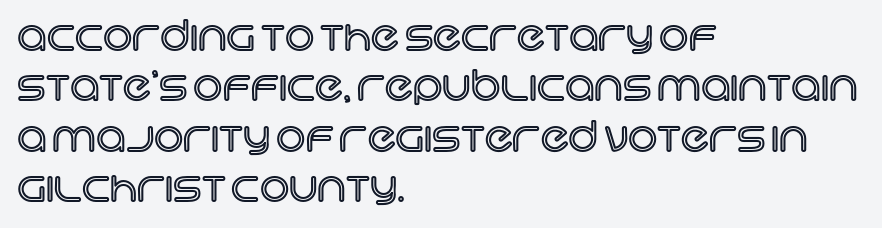
The image shows 41 px text type, upright; set left-aligned, line spacing 1.23x, normal letter spacing, not underlined; a large x-height.
